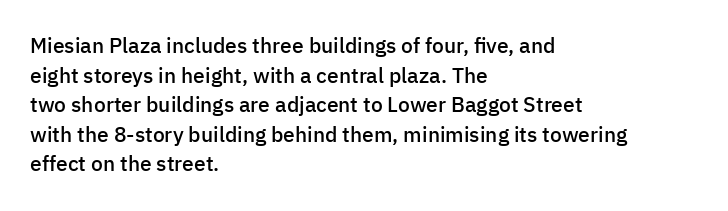
If you measured baseline to baseline, you'd find a middling distance. No italicization has been applied; the sample stays upright. If you drew a ruler down the left edge, every line would touch it. Has an underline been added? It has not. Semibold letterforms, between regular and bold. Here the glyphs are tracked normally, forming tight word shapes.
